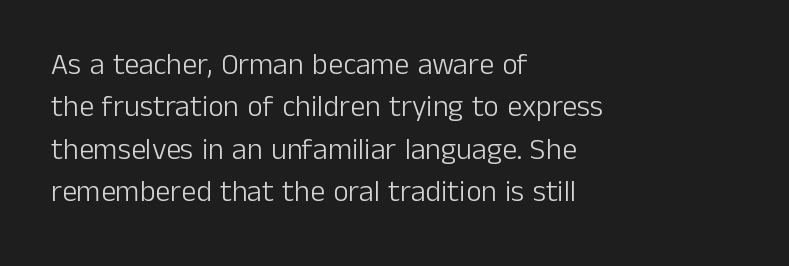
No italicization has been applied; the sample stays upright. Weight: not bold — regular or lighter. Varying glyph widths throughout — classic text-font behaviour. Each word holds together tightly as a unit, with standard inter-letter gaps. A classic flush-left, rag-right setting is used for this passage. The glyphs are unaccompanied by any horizontal stroke below them.
